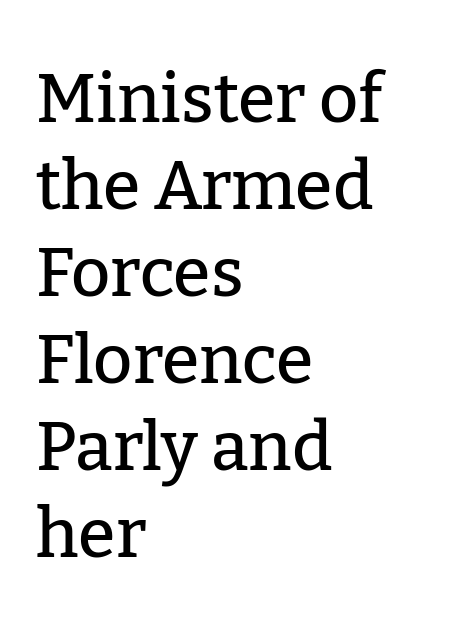
Are there feet on the stems? There are — it's a serif. A typesetter would call this leading conventional body-copy spacing. These lines were composed using upright roman letters. Type without underlining. Horizontal alignment here is leftward, the default for most running prose. Here the designer chose a conventional face with non-uniform glyph widths.
